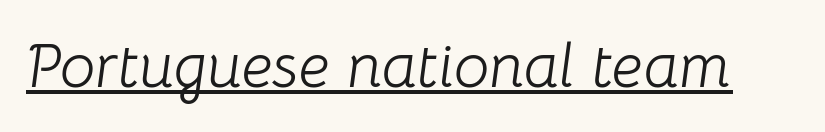
Designer's note — italics engaged. This is not heavy type; no bold has been used. Notice how a bar underscores the lettering throughout. Inter-character spacing is left at the font's built-in metrics. Do the characters align in a grid? No, the font is proportional.
